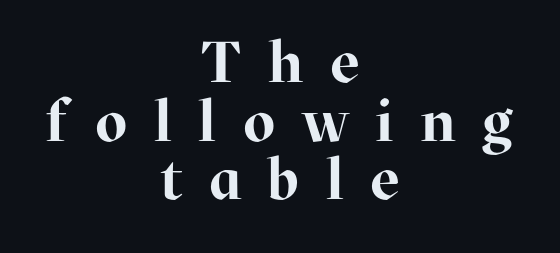
{"serif": "yes", "italic": "no", "bold": "yes", "weight": "bold", "width": "normal", "stroke_contrast": "high", "x_height": "medium", "monospaced": "no", "underline": "no", "align": "center", "line_spacing": "tight", "line_spacing_ratio": 1.01, "letter_spacing": "wide", "letter_spacing_em": 0.46, "glyph_px": 58}
